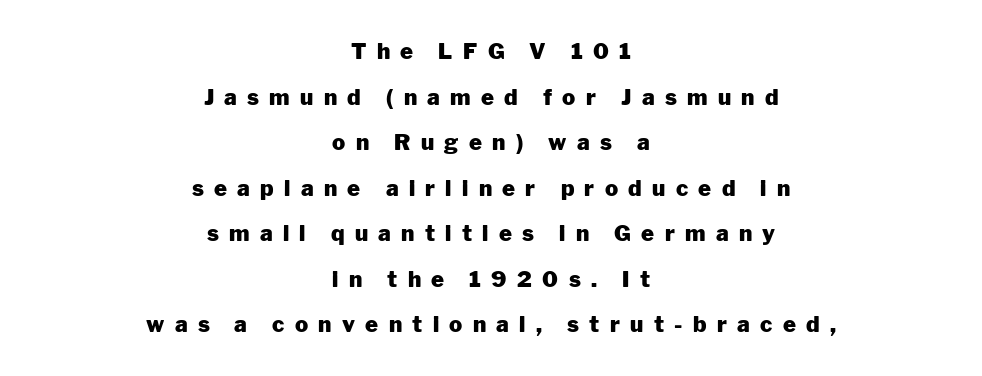
{"italic": "no", "bold": "yes", "underline": "no", "align": "center", "line_spacing": "loose", "line_spacing_ratio": 2.07, "letter_spacing": "wide", "letter_spacing_em": 0.47, "glyph_px": 22}
